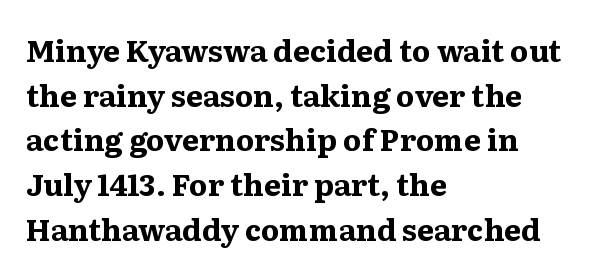
Observe the serifs anchoring each vertical stroke in this sample. Each new line begins a customary step beneath the previous one. Spacing between characters is what you'd get straight out of the box. You could not count columns in this text — the font is proportionally spaced. The zone under the glyphs is completely vacant.
